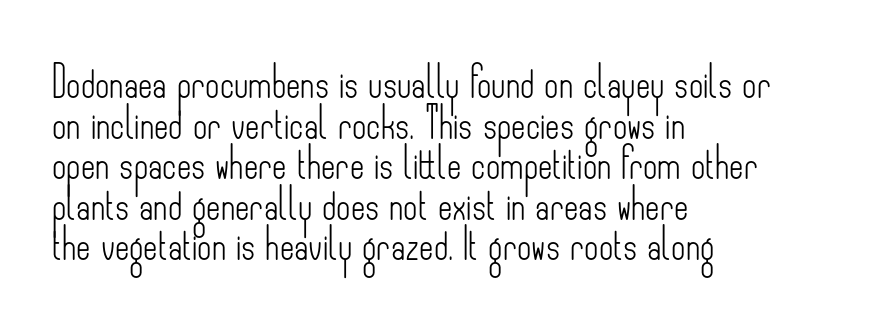
The image shows 31 px light, condensed sans-serif type, upright; set left-aligned, normal line spacing (1.31x), normal letter spacing, not underlined; low stroke contrast and a small x-height.
